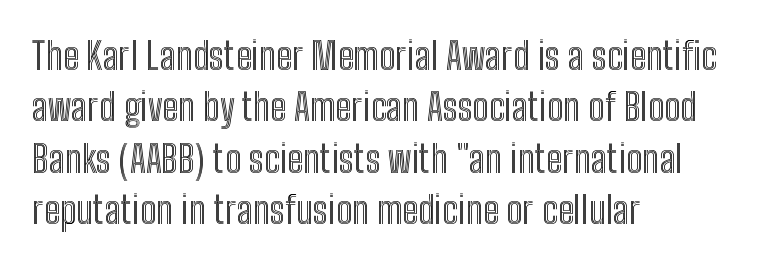
{"italic": "no", "width": "condensed", "x_height": "medium", "monospaced": "no", "underline": "no", "align": "left", "line_spacing": "normal", "line_spacing_ratio": 1.35, "letter_spacing": "normal", "letter_spacing_em": 0.0, "glyph_px": 38}
